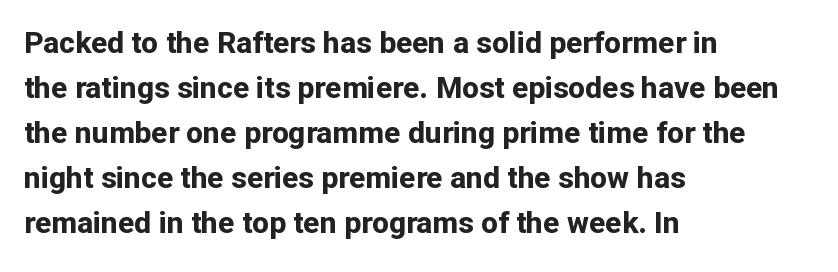
Any mark beneath the type? The region is blank. This is sans-serif lettering, the kind often seen on screens and signage. A dark, heavy texture on the line: the type is bold. The letterforms sit shoulder to shoulder at normal distance.
